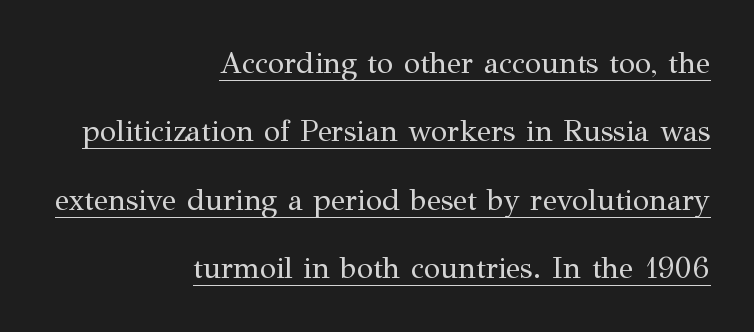
The image shows 30 px regular-weight serif type, upright; set right-aligned, loose line spacing (2.28x), normal letter spacing, underlined; medium stroke contrast and a medium x-height.
